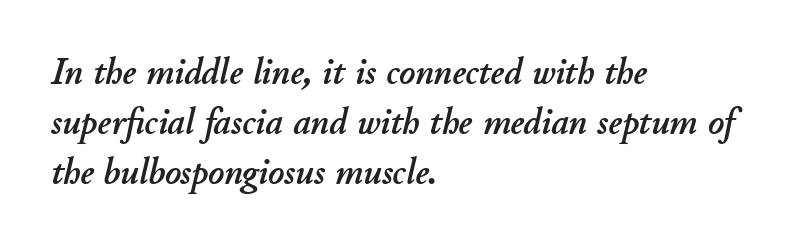
Q: Is the text italic (slanted)? A: Yes, it leans right by about 11 degrees.
Q: Is the text underlined? A: No.
Q: How is the paragraph aligned? A: Left-aligned.
Q: Is the spacing between letters normal or unusually wide? A: Normal.
Q: Is the spacing between lines tight, normal or loose? A: Normal.
Q: Width (condensed, normal, or wide)? A: Normal.
Q: Stroke contrast? A: Low.
Q: x-height? A: Small.
Q: Monospaced? A: No.
